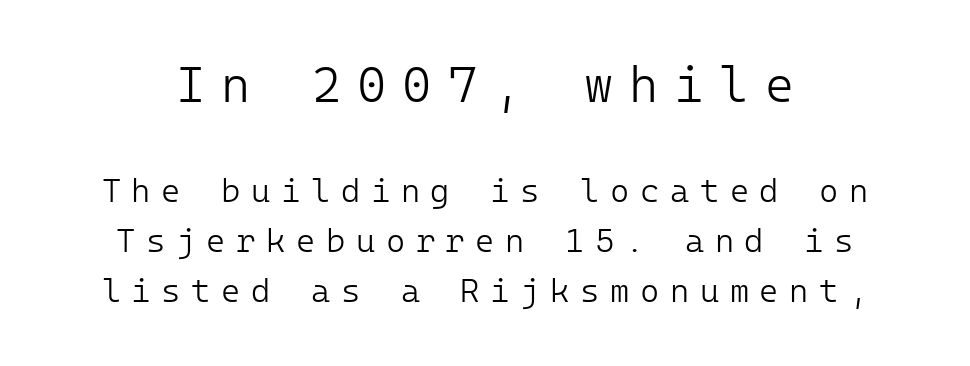
Q: Is the text bold? A: No.
Q: Is the text italic (slanted)? A: No, it is upright.
Q: Is the typeface a serif or a sans-serif typeface? A: Sans-serif.
Q: Is the text underlined? A: No.
Q: Is the spacing between letters normal or unusually wide? A: Unusually wide.
Q: Is the spacing between lines tight, normal or loose? A: Normal.
Q: Which block of text is set in a larger size, the first (top) or the second (bottom)? A: The first (top) one.
Q: Width (condensed, normal, or wide)? A: Normal.
Q: Stroke contrast? A: Low.
Q: x-height? A: Medium.
